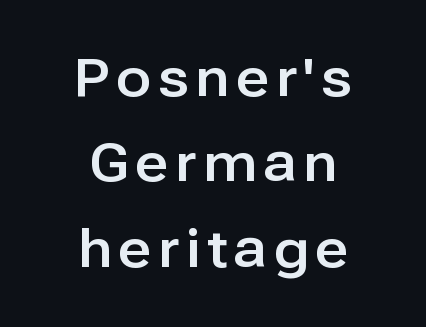
The image shows 52 px sans-serif type, upright; set centered, normal line spacing (1.64x), not underlined; low stroke contrast and a medium x-height.
